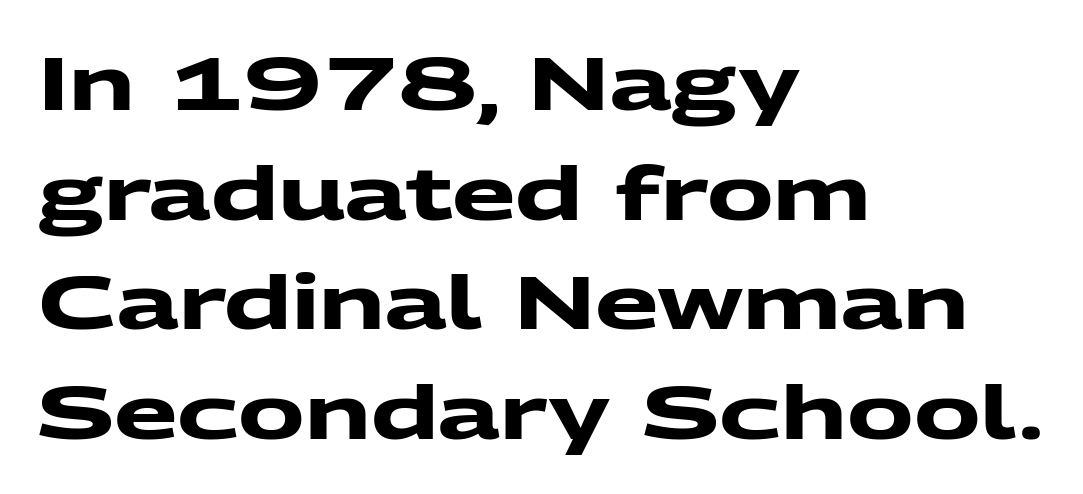
{"serif": "no", "bold": "yes", "weight": "heavy", "width": "wide", "stroke_contrast": "medium", "x_height": "medium", "monospaced": "no", "underline": "no", "align": "left", "line_spacing": "normal", "line_spacing_ratio": 1.48, "letter_spacing": "normal", "letter_spacing_em": 0.0, "glyph_px": 74}
